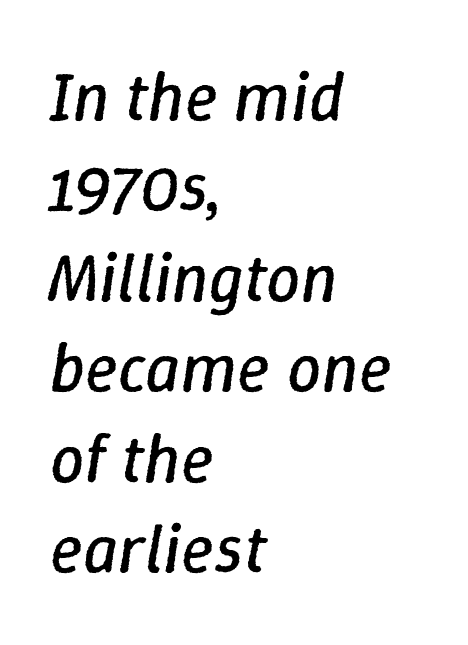
The compositor pushed each line to the left boundary. Varying glyph widths throughout — classic text-font behaviour. Tracking value appears to be zero — textbook default spacing. The block of text has a typical density, with ordinary space between rows. In terms of posture, this sample is oblique. Stems here are at most as thick as an everyday book face.
